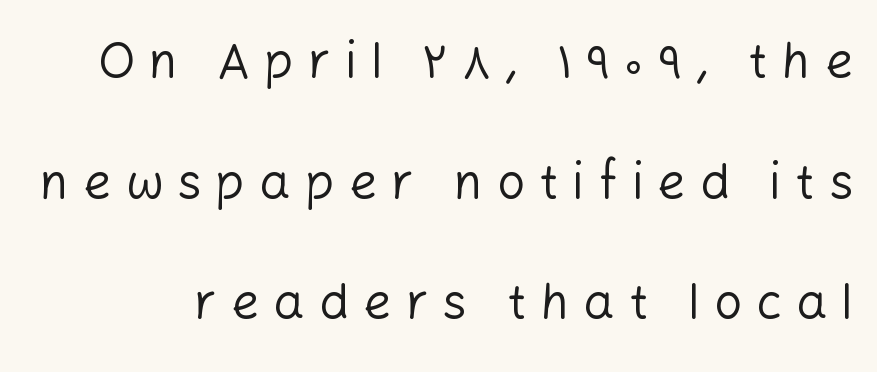
Regarding serifs, this sample does without them. Tall strokes in this sample are plumb rather than angled. Quick note: underline off. This rendering widens character spacing well past its baseline value. The face looks like a standard text weight, possibly lighter.
